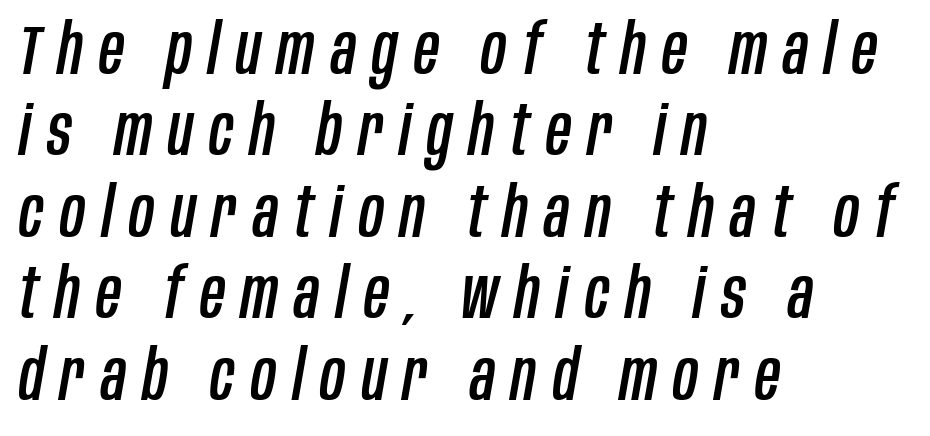
Someone cranked the tracking dial way up on this one. This sample has the flowing, uneven cadence of proportional lettering. Rule under the text: the space is simply empty. Characters are canted at an angle relative to the baseline's perpendicular. The paragraph shown leans on its left margin.
